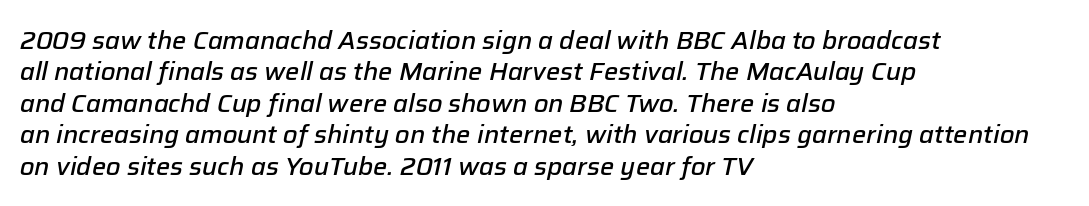
Q: Is the text bold? A: Semi-bold.
Q: Is the text italic (slanted)? A: Yes, it leans right by about 12 degrees.
Q: Is the text underlined? A: No.
Q: How is the paragraph aligned? A: Left-aligned.
Q: Is the spacing between letters normal or unusually wide? A: Normal.
Q: Is the spacing between lines tight, normal or loose? A: Normal.
